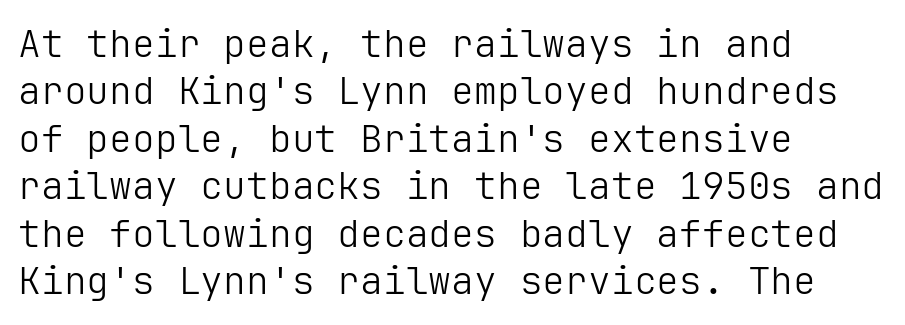
Q: Is the text bold? A: No.
Q: Is the text italic (slanted)? A: No, it is upright.
Q: Is the typeface a serif or a sans-serif typeface? A: Sans-serif.
Q: Is the text underlined? A: No.
Q: How is the paragraph aligned? A: Left-aligned.
Q: Is the spacing between letters normal or unusually wide? A: Normal.
Q: Is the spacing between lines tight, normal or loose? A: Normal.
Q: Width (condensed, normal, or wide)? A: Normal.
Q: Stroke contrast? A: Low.
Q: x-height? A: Medium.
